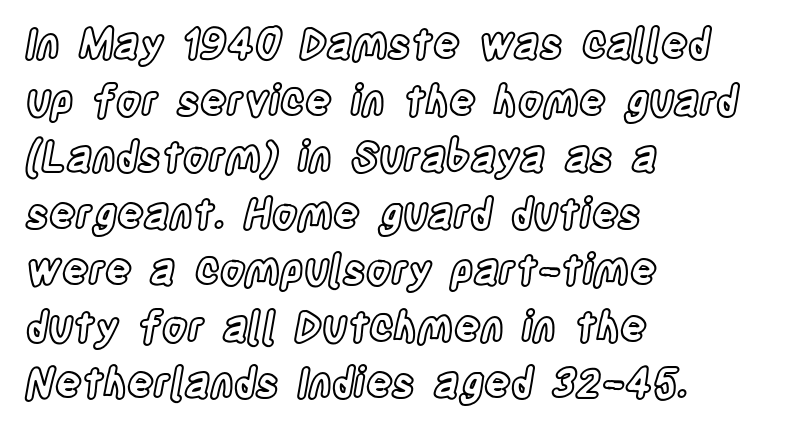
Q: Is the text italic (slanted)? A: Yes.
Q: Is the text underlined? A: No.
Q: How is the paragraph aligned? A: Left-aligned.
Q: Is the spacing between letters normal or unusually wide? A: Normal.
Q: Is the spacing between lines tight, normal or loose? A: Normal.
Q: Width (condensed, normal, or wide)? A: Condensed.
Q: x-height? A: Large.
Q: Monospaced? A: No.
